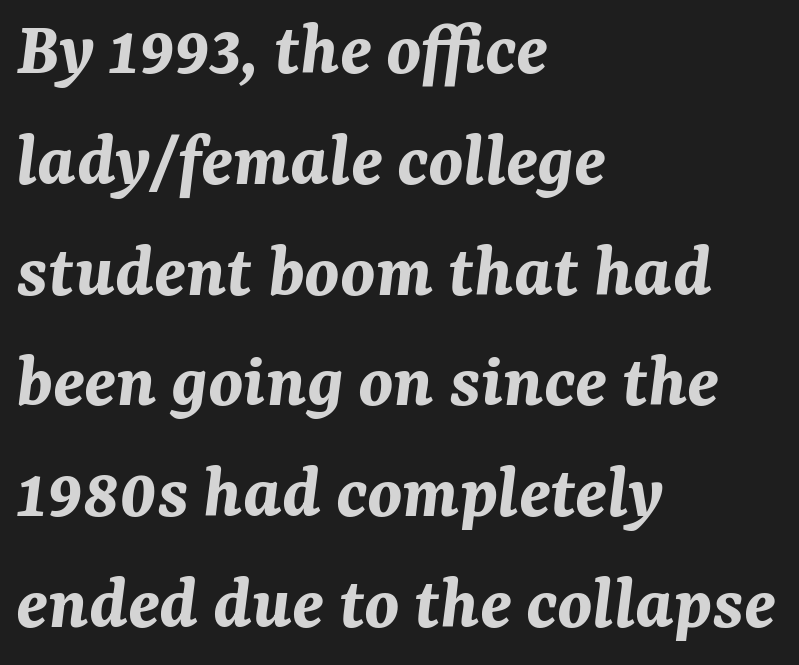
The image shows 78 px bold type, italic (leaning right); set left-aligned, normal line spacing (1.42x), normal letter spacing, not underlined; medium stroke contrast and a medium x-height.
